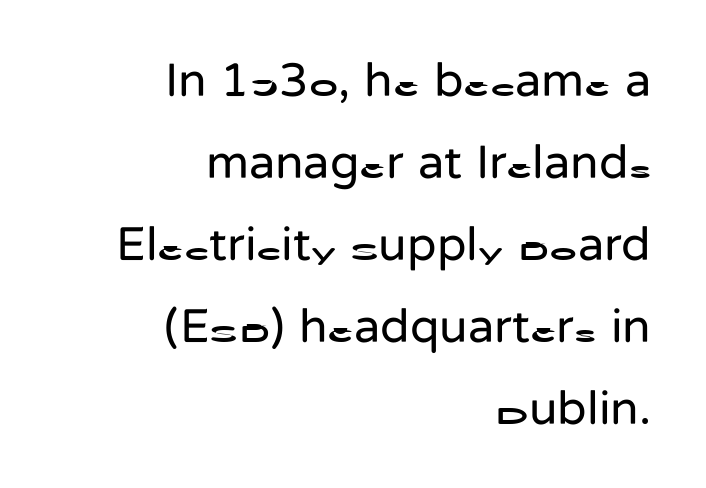
Descenders are the only things crossing below the line. This sample uses a sans-serif face. This sample has the flowing, uneven cadence of proportional lettering. In CSS terms this would be text-align: right. This reads as an unemphasized weight, regular at the heaviest.
